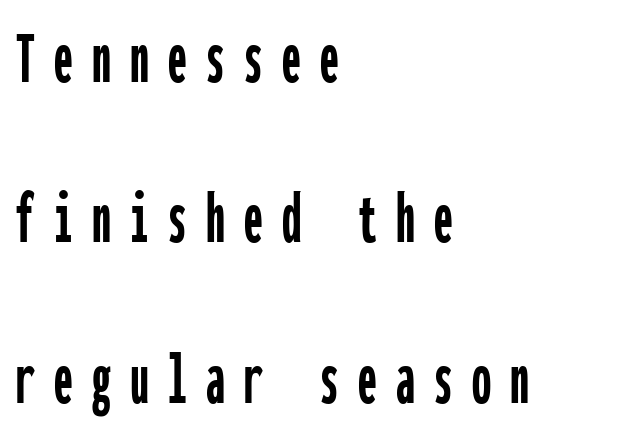
{"serif": "no", "italic": "no", "width": "condensed", "stroke_contrast": "low", "x_height": "medium", "monospaced": "yes", "underline": "no", "align": "left", "line_spacing": "loose", "line_spacing_ratio": 2.11, "letter_spacing": "wide", "letter_spacing_em": 0.25, "glyph_px": 76}
